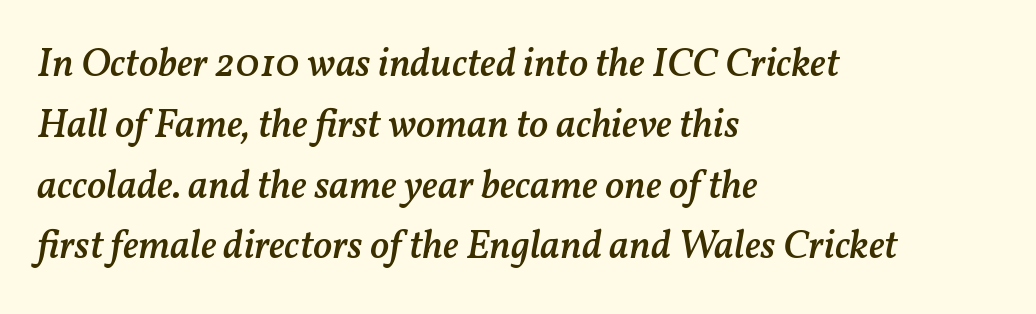
{"italic": "yes", "lean": "right", "slant_degrees": 11, "bold": "semi", "weight": "semibold", "width": "normal", "stroke_contrast": "medium", "x_height": "medium", "monospaced": "no", "underline": "no", "align": "left", "line_spacing": "normal", "line_spacing_ratio": 1.52, "letter_spacing": "normal", "letter_spacing_em": 0.0, "glyph_px": 40}
